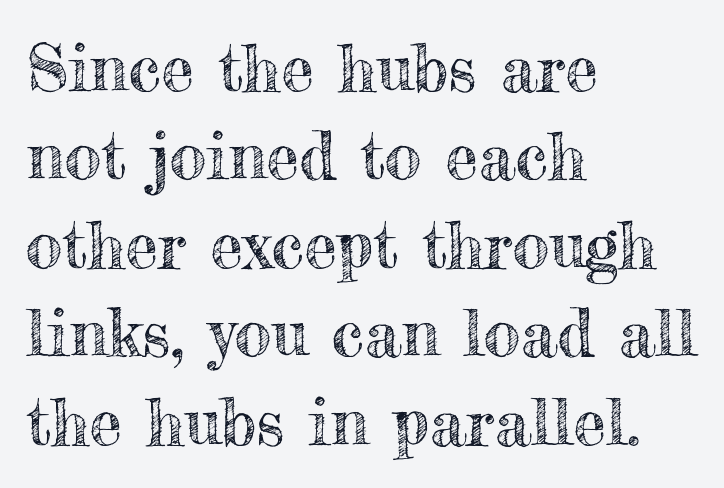
Tracking here is standard; glyphs follow each other at the usual distance. Lines of text with bare space underneath. This block has exactly the height ordinary leading produces. A classic flush-left, rag-right setting is used for this passage.
